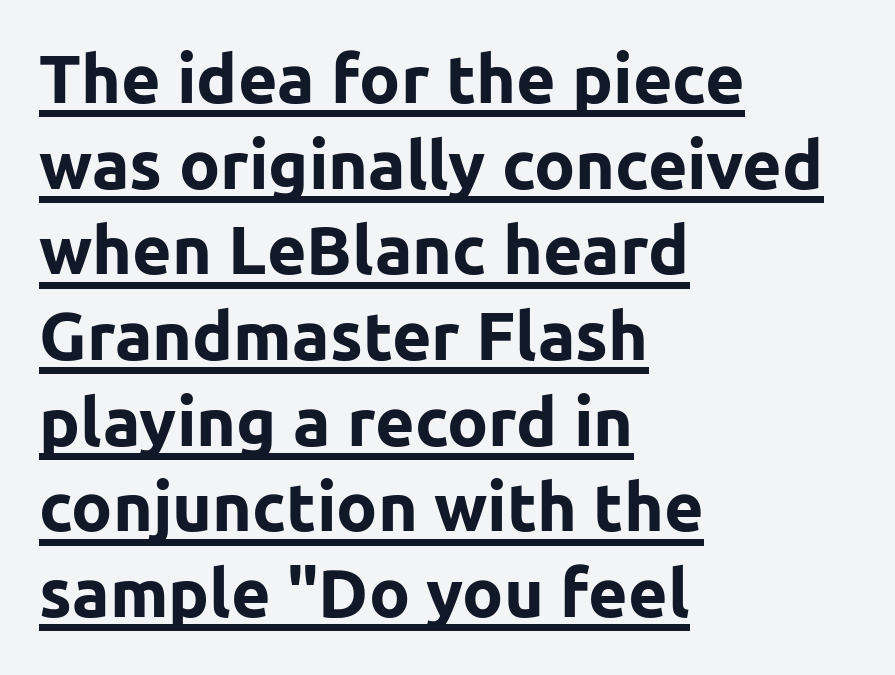
{"serif": "no", "italic": "no", "bold": "yes", "weight": "bold", "width": "normal", "stroke_contrast": "low", "x_height": "medium", "monospaced": "no", "underline": "yes", "align": "left", "line_spacing": "normal", "line_spacing_ratio": 1.26, "letter_spacing": "normal", "letter_spacing_em": 0.0, "glyph_px": 68}
